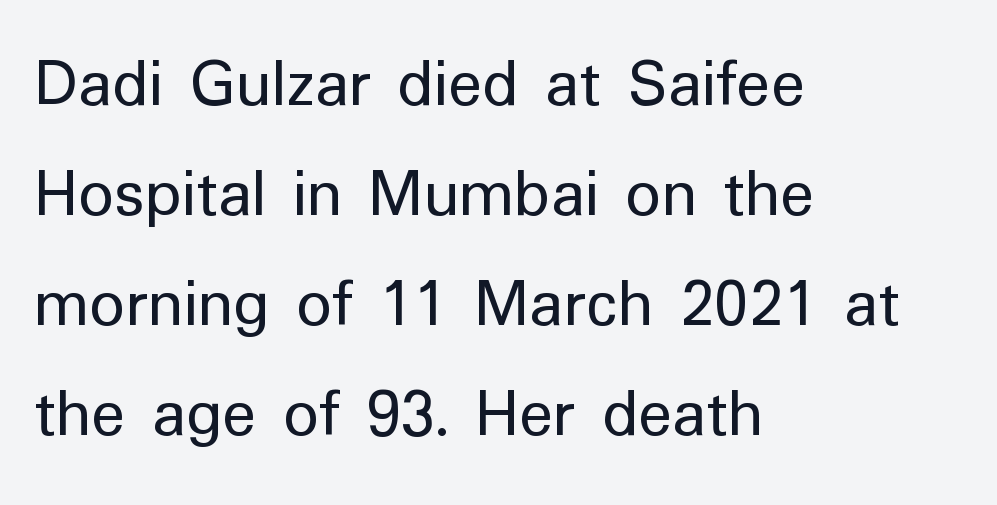
Leading matches the norm, producing a regular column. The area under the type is left untouched. Posture: vertical. Observe the absence of serifs on each vertical stroke in this sample. Does the copy run flush right? No — it runs flush left.
